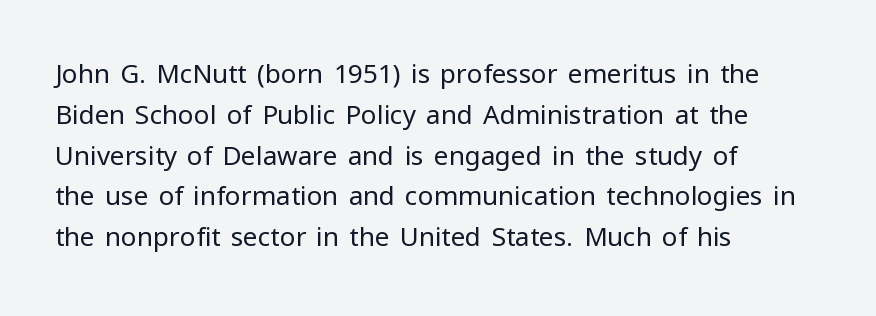
The image shows 26 px text type, upright; set left-aligned, normal line spacing (1.57x), normal letter spacing, not underlined.
